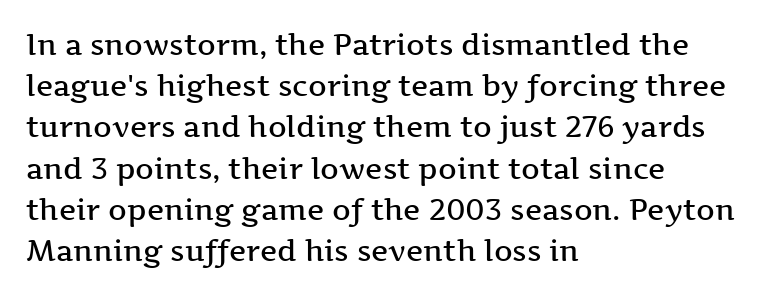
{"serif": "yes", "italic": "no", "bold": "semi", "weight": "semibold", "width": "wide", "stroke_contrast": "medium", "x_height": "medium", "monospaced": "no", "underline": "no", "align": "left", "line_spacing": "normal", "line_spacing_ratio": 1.42, "letter_spacing": "normal", "letter_spacing_em": 0.0, "glyph_px": 29}
